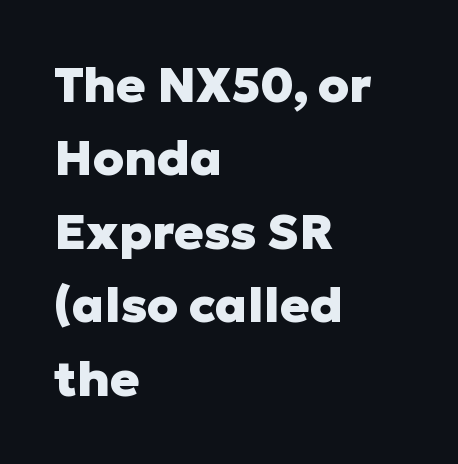
The image shows 49 px heavy sans-serif type, upright; set left-aligned, normal line spacing (1.5x), normal letter spacing, not underlined; low stroke contrast and a medium x-height.
